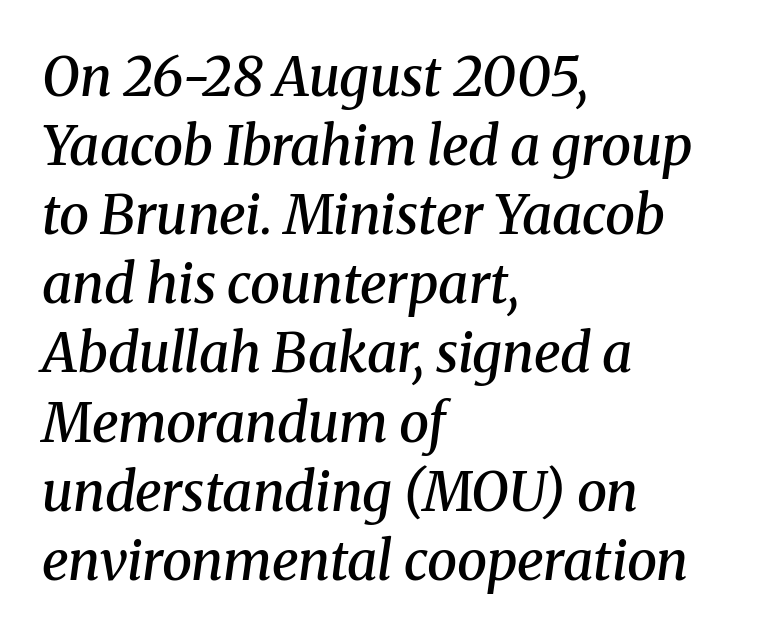
These words are printed semibold, heavier than regular yet not bold. If you drew a ruler down the left edge, every line would touch it. Clear beneath every line of the passage. The gaps between neighbouring characters are ordinary and unremarkable. Is this a fixed-width face? No — the glyphs have proportional, varying widths.
